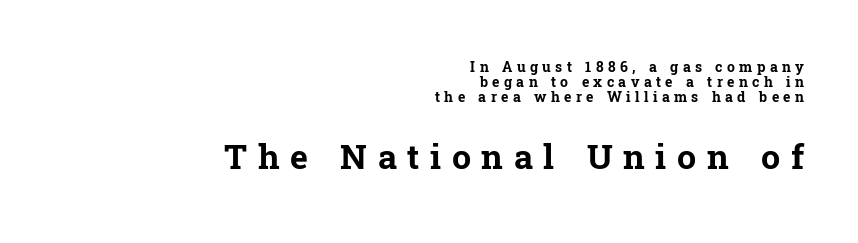
{"serif": "yes", "italic": "no", "bold": "yes", "weight": "bold", "width": "normal", "stroke_contrast": "low", "x_height": "medium", "monospaced": "no", "underline": "no", "align": "right", "line_spacing": "tight", "line_spacing_ratio": 1.08, "letter_spacing": "wide", "letter_spacing_em": 0.31, "larger_block": "second", "size_ratio": 2.43, "glyph_px": 34}
